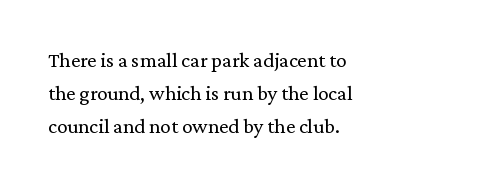
The face looks like a standard text weight, possibly lighter. Short and long lines alike share a common starting point at left. Vertically, the passage feels balanced, rows spaced as you'd expect. A bare baseline throughout the passage. Here the glyphs are tracked normally, forming tight word shapes.
